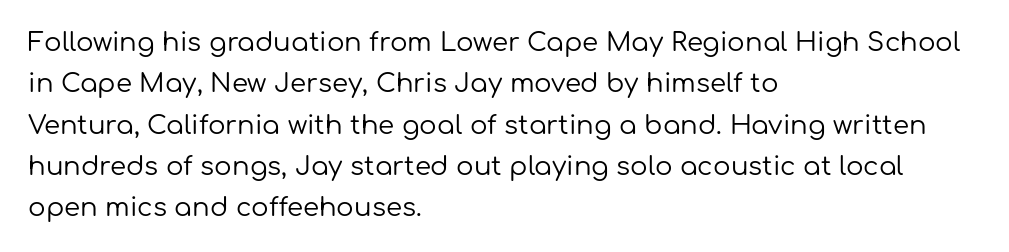
The image shows 26 px text type, upright; set left-aligned, normal line spacing (1.59x), normal letter spacing, not underlined.
